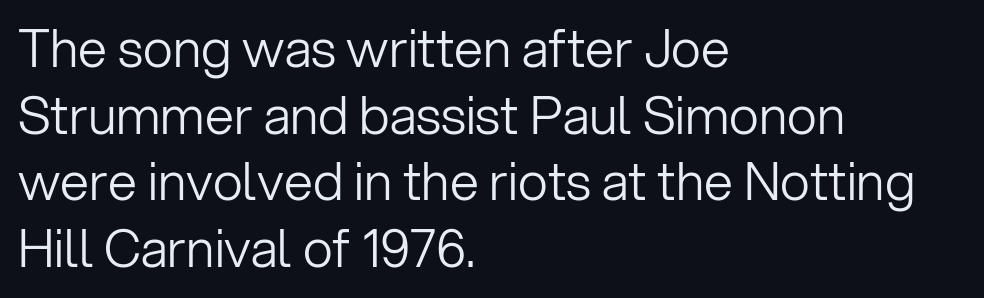
Q: Is the text bold? A: No.
Q: Is the text italic (slanted)? A: No, it is upright.
Q: Is the typeface a serif or a sans-serif typeface? A: Sans-serif.
Q: Is the text underlined? A: No.
Q: How is the paragraph aligned? A: Left-aligned.
Q: Is the spacing between letters normal or unusually wide? A: Normal.
Q: Is the spacing between lines tight, normal or loose? A: Normal.
Q: Width (condensed, normal, or wide)? A: Normal.
Q: Stroke contrast? A: Low.
Q: x-height? A: Medium.
Q: Monospaced? A: No.
